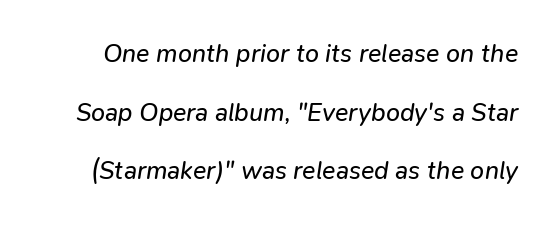
{"italic": "yes", "lean": "right", "slant_degrees": 9, "bold": "no", "underline": "no", "line_spacing": "loose", "line_spacing_ratio": 2.35, "letter_spacing": "normal", "letter_spacing_em": 0.0, "glyph_px": 25}
